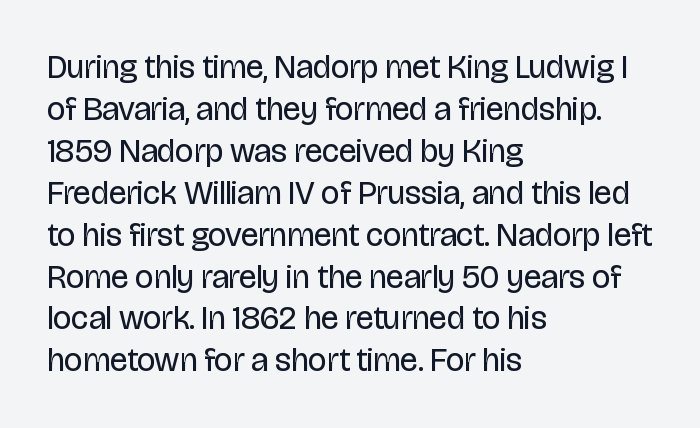
Stroke thickness stays within the range of a standard reading face or lighter. Bare-footed words on every line. Leading: standard. Tracking here is standard; glyphs follow each other at the usual distance.
